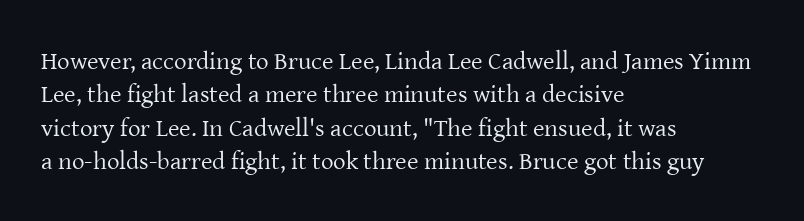
{"italic": "no", "bold": "no", "underline": "no", "align": "left", "line_spacing": "normal", "line_spacing_ratio": 1.34, "letter_spacing": "normal", "letter_spacing_em": 0.0, "glyph_px": 25}
